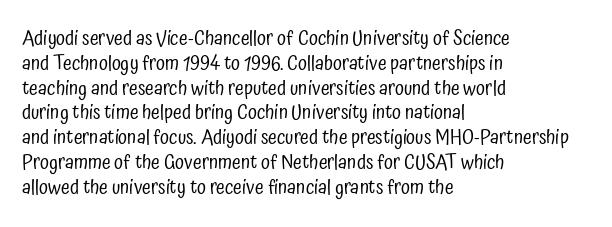
Q: Is the text bold? A: No.
Q: Is the text italic (slanted)? A: No, it is upright.
Q: Is the text underlined? A: No.
Q: How is the paragraph aligned? A: Left-aligned.
Q: Is the spacing between letters normal or unusually wide? A: Normal.
